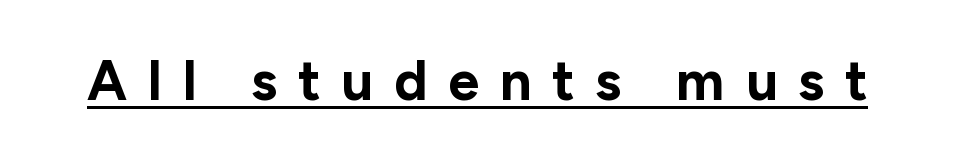
Q: Is the text bold? A: Yes.
Q: Is the text italic (slanted)? A: No, it is upright.
Q: Is the typeface a serif or a sans-serif typeface? A: Sans-serif.
Q: Is the text underlined? A: Yes.
Q: Is the spacing between letters normal or unusually wide? A: Unusually wide.
Q: Width (condensed, normal, or wide)? A: Normal.
Q: Stroke contrast? A: Low.
Q: x-height? A: Medium.
Q: Monospaced? A: No.
